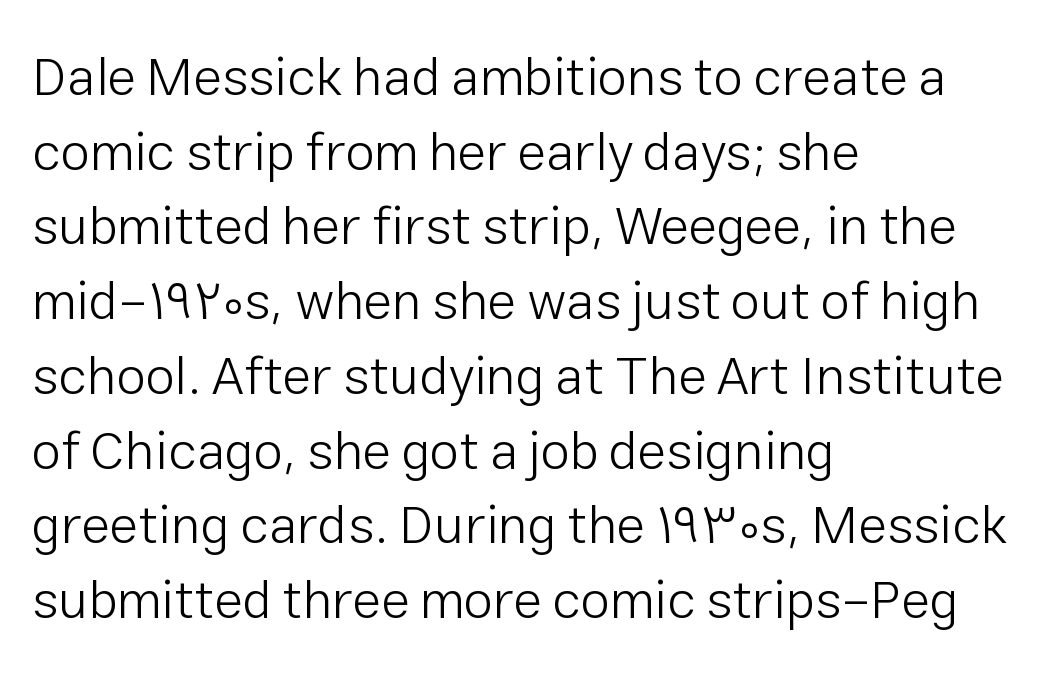
Q: Is the text bold? A: No.
Q: Is the text italic (slanted)? A: No, it is upright.
Q: Is the typeface a serif or a sans-serif typeface? A: Sans-serif.
Q: Is the text underlined? A: No.
Q: How is the paragraph aligned? A: Left-aligned.
Q: Is the spacing between letters normal or unusually wide? A: Normal.
Q: Is the spacing between lines tight, normal or loose? A: Normal.
Q: Width (condensed, normal, or wide)? A: Normal.
Q: Stroke contrast? A: Low.
Q: x-height? A: Medium.
Q: Monospaced? A: No.
